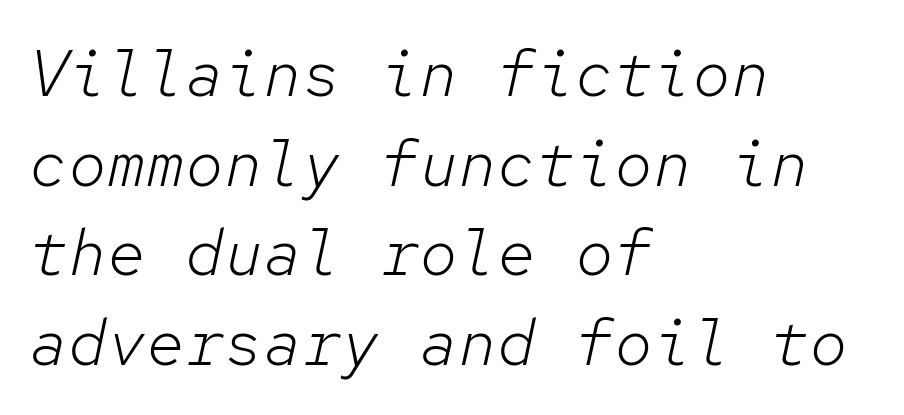
Does the leading feel generous? No, just average. The glyphs are unaccompanied by any horizontal stroke below them. Note the uniform advance width — an 'i' takes as much space as an 'm'. Caption: face not bold, strokes unweighted. The letters are slanted; this is an italic face. Observe the ordinary spacing: letters are neighbours, not strangers.
